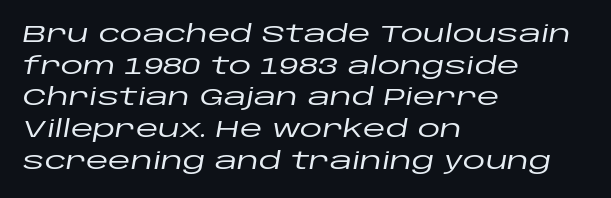
Caption: standard tracking, unaltered. It's the slanting kind of type. The space between consecutive lines is moderate. Teacher's note: observe the even left margin — that is flush-left alignment.
